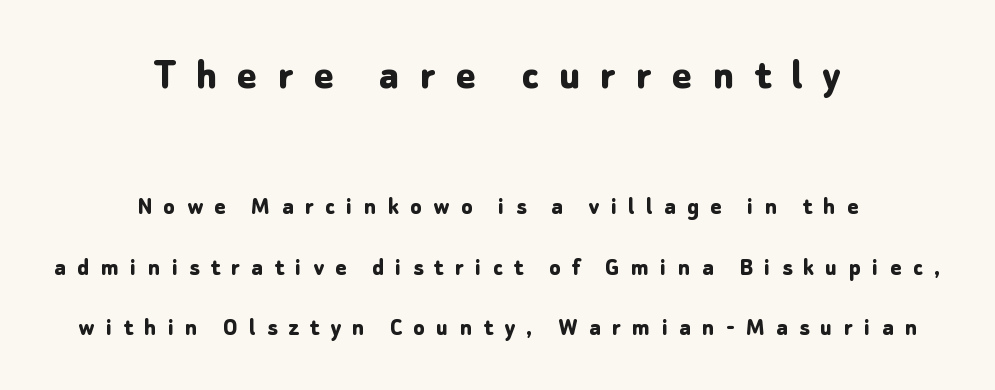
Q: Is the text bold? A: Yes.
Q: Is the text italic (slanted)? A: No, it is upright.
Q: Is the typeface a serif or a sans-serif typeface? A: Sans-serif.
Q: Is the text underlined? A: No.
Q: How is the paragraph aligned? A: Centered.
Q: Is the spacing between letters normal or unusually wide? A: Unusually wide.
Q: Is the spacing between lines tight, normal or loose? A: Loose.
Q: Which block of text is set in a larger size, the first (top) or the second (bottom)? A: The first (top) one.
Q: Width (condensed, normal, or wide)? A: Normal.
Q: Stroke contrast? A: Low.
Q: x-height? A: Medium.
Q: Monospaced? A: No.
